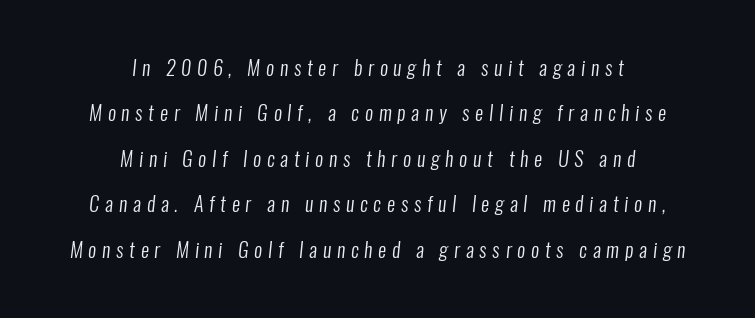
The image shows 20 px text type; set centered, loose line spacing (2.27x), unusually wide letter spacing (+0.29 em), not underlined.
